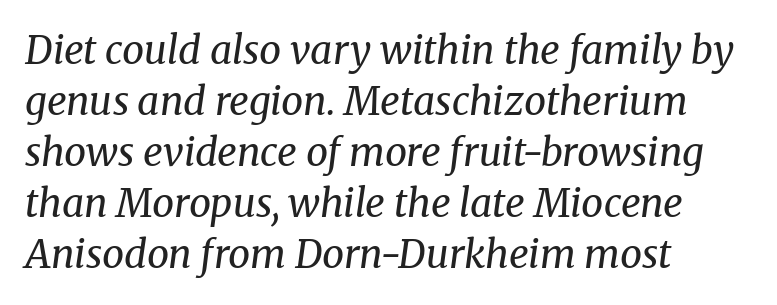
{"serif": "yes", "italic": "yes", "lean": "right", "slant_degrees": 8, "bold": "no", "weight": "regular", "width": "normal", "stroke_contrast": "medium", "x_height": "medium", "monospaced": "no", "underline": "no", "align": "left", "line_spacing": "normal", "line_spacing_ratio": 1.31, "letter_spacing": "normal", "letter_spacing_em": 0.0, "glyph_px": 39}
